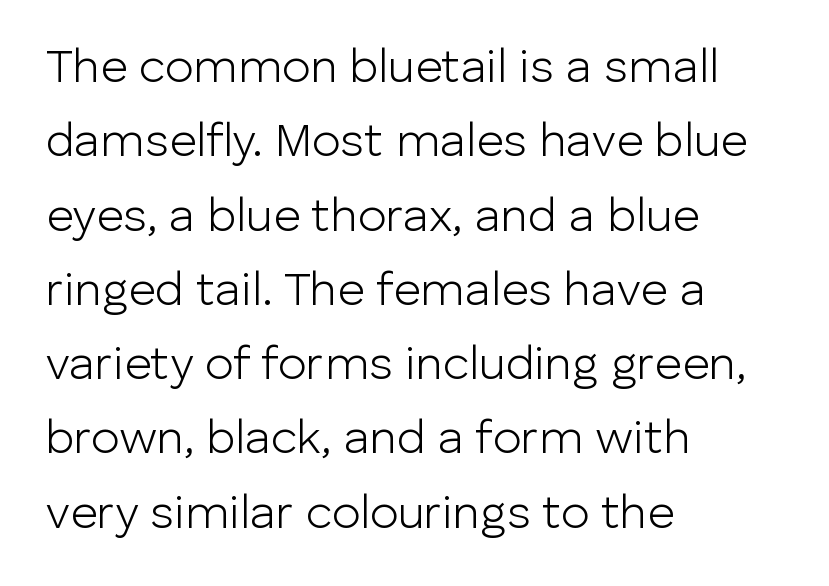
Q: Is the text bold? A: No.
Q: Is the text italic (slanted)? A: No, it is upright.
Q: Is the typeface a serif or a sans-serif typeface? A: Sans-serif.
Q: Is the text underlined? A: No.
Q: How is the paragraph aligned? A: Left-aligned.
Q: Is the spacing between letters normal or unusually wide? A: Normal.
Q: Is the spacing between lines tight, normal or loose? A: Normal.
Q: Width (condensed, normal, or wide)? A: Normal.
Q: Stroke contrast? A: Low.
Q: x-height? A: Medium.
Q: Monospaced? A: No.
